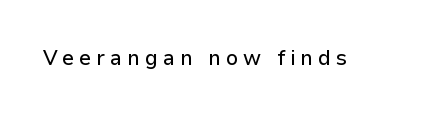
Unmarked baselines from the first word to the last. The gaps between neighbouring characters are conspicuously large. Notice how the stems are strictly vertical — no italics here.
